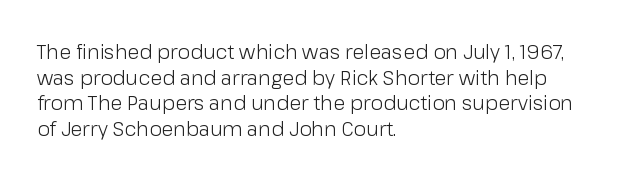
Q: Is the text bold? A: No.
Q: Is the text italic (slanted)? A: No, it is upright.
Q: Is the text underlined? A: No.
Q: How is the paragraph aligned? A: Left-aligned.
Q: Is the spacing between letters normal or unusually wide? A: Normal.
Q: Is the spacing between lines tight, normal or loose? A: Normal.
